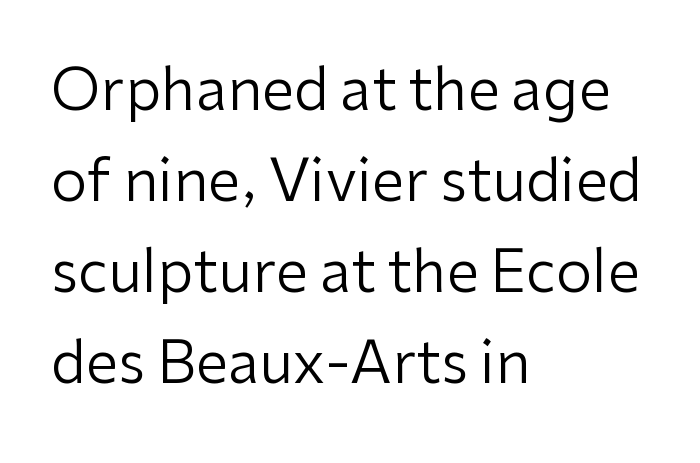
The image shows 58 px regular-weight sans-serif type, upright; set left-aligned, normal line spacing (1.57x), normal letter spacing, not underlined; low stroke contrast and a medium x-height.
